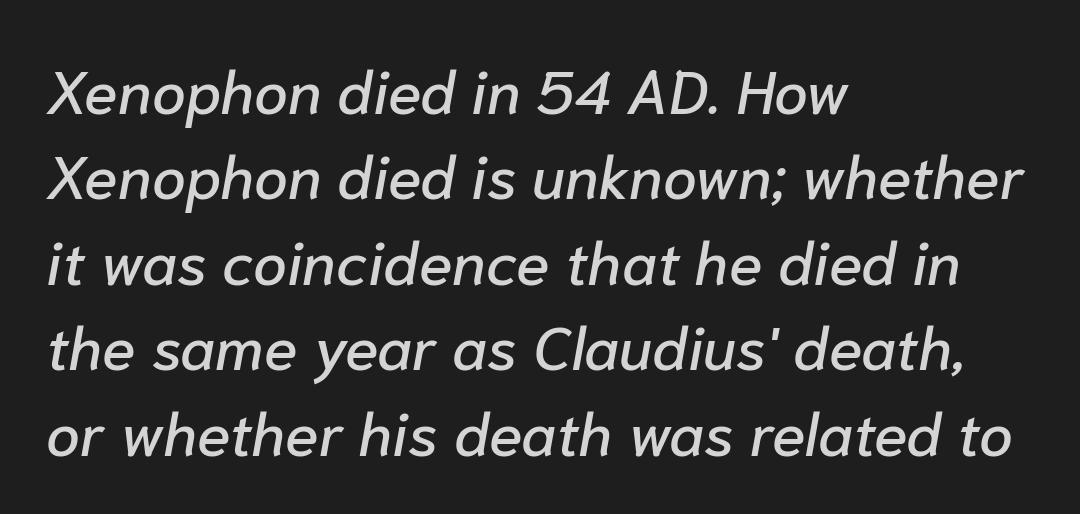
Observe the ordinary spacing: letters are neighbours, not strangers. Spacing verdict: proportional, widths tailored to each character. The compositor pushed each line to the left boundary. Descenders hang freely into open space. Slanted lettering throughout. Baseline-to-baseline distance is the conventional proportion of letter height.
